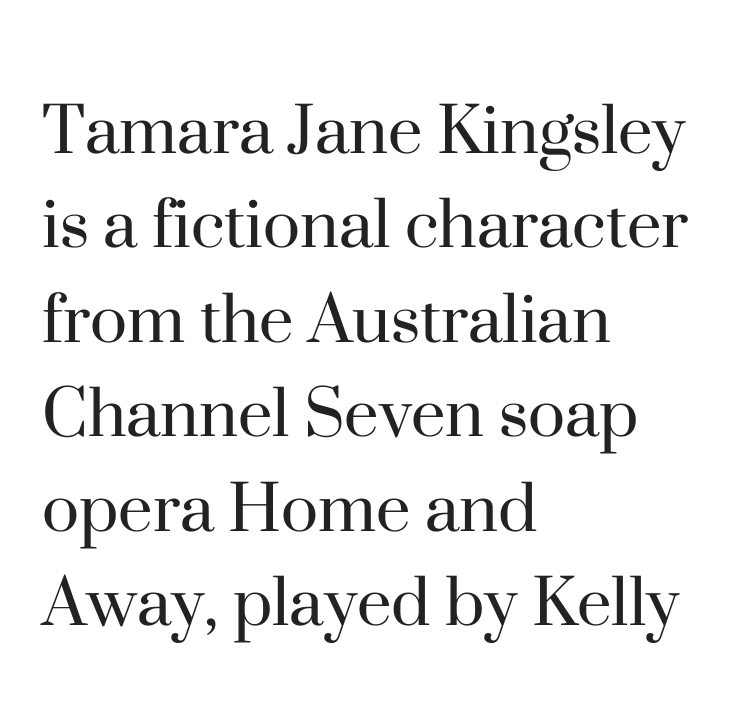
The image shows 78 px regular-weight serif type, upright; set left-aligned, line spacing 1.21x, normal letter spacing, not underlined; high stroke contrast and a small x-height.
